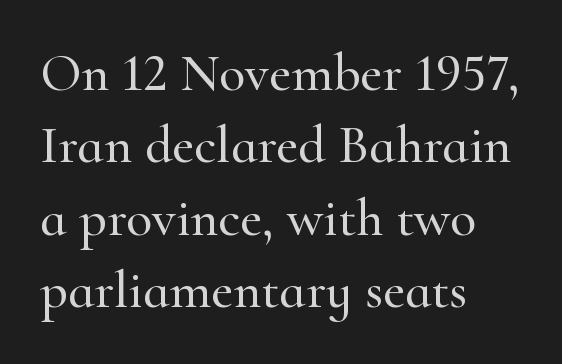
The image shows 54 px serif type, upright; set left-aligned, normal line spacing (1.34x), normal letter spacing, not underlined; high stroke contrast and a small x-height.
